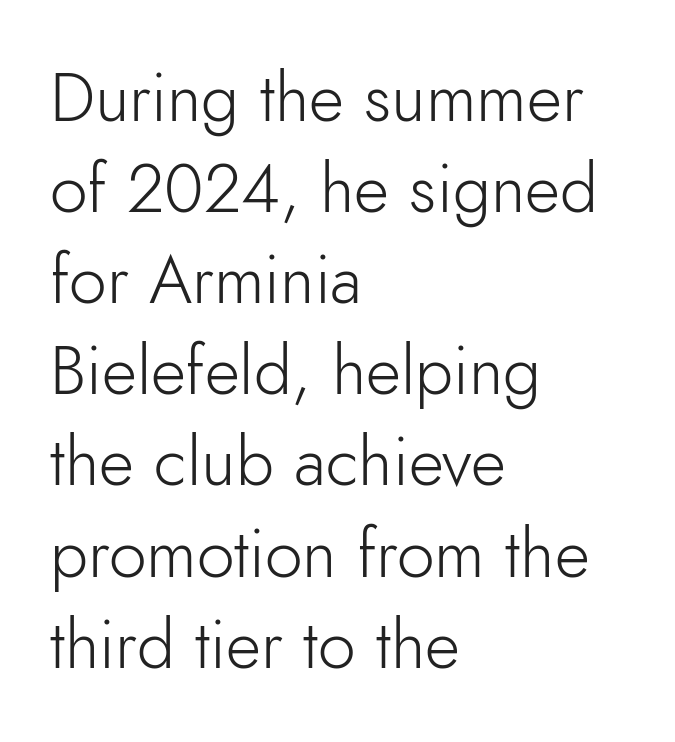
{"serif": "no", "italic": "no", "bold": "no", "weight": "light", "width": "normal", "stroke_contrast": "low", "x_height": "small", "monospaced": "no", "underline": "no", "align": "left", "line_spacing": "normal", "line_spacing_ratio": 1.34, "letter_spacing": "normal", "letter_spacing_em": 0.0, "glyph_px": 68}
